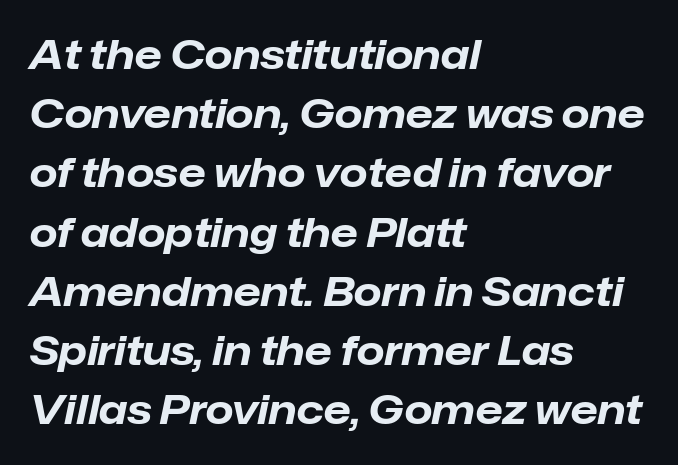
{"italic": "yes", "lean": "right", "slant_degrees": 12, "bold": "yes", "weight": "bold", "width": "normal", "stroke_contrast": "low", "x_height": "medium", "monospaced": "no", "underline": "no", "align": "left", "line_spacing": "normal", "line_spacing_ratio": 1.48, "letter_spacing": "normal", "letter_spacing_em": 0.0, "glyph_px": 40}
